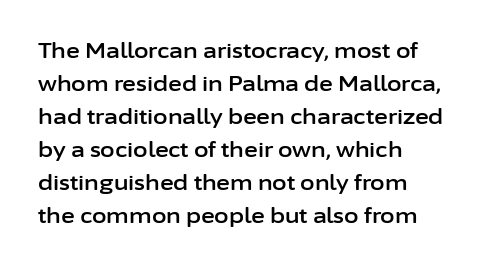
{"italic": "no", "underline": "no", "align": "left", "line_spacing": "normal", "line_spacing_ratio": 1.57, "letter_spacing": "normal", "letter_spacing_em": 0.0, "glyph_px": 21}
